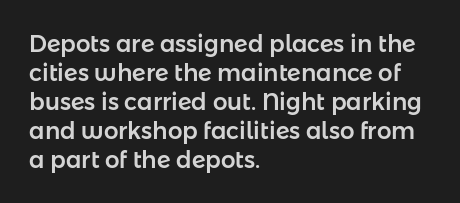
{"italic": "no", "underline": "no", "align": "left", "line_spacing": "normal", "line_spacing_ratio": 1.26, "letter_spacing": "normal", "letter_spacing_em": 0.0, "glyph_px": 23}
